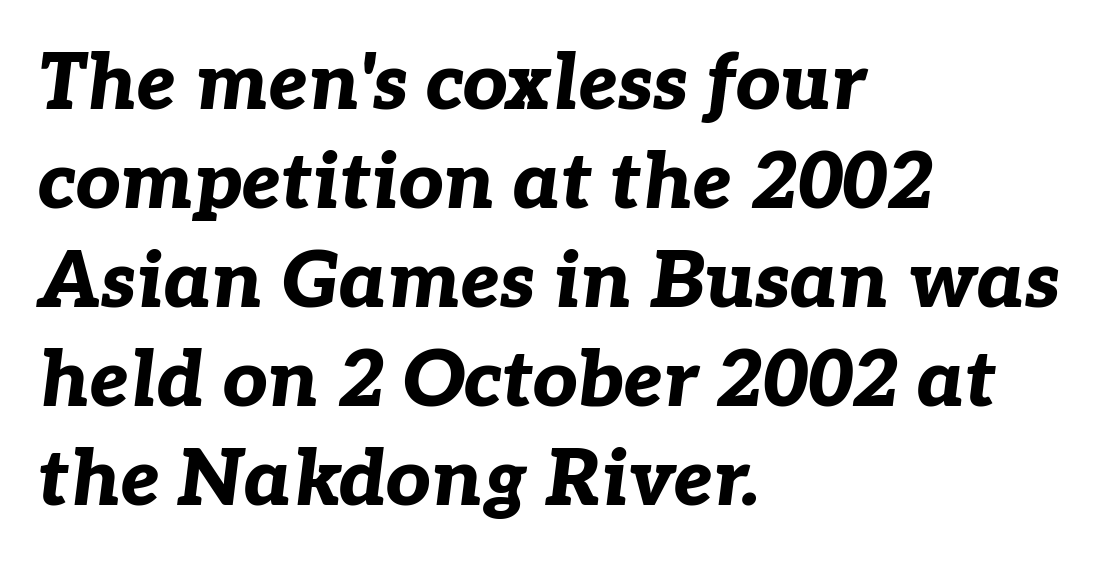
The image shows 78 px bold type, italic (leaning right); set left-aligned, normal line spacing (1.27x), normal letter spacing, not underlined; low stroke contrast and a medium x-height.
